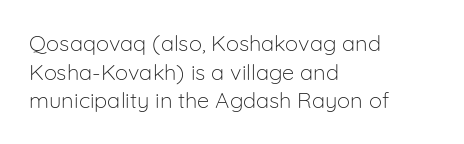
Q: Is the text bold? A: No.
Q: Is the text italic (slanted)? A: No, it is upright.
Q: Is the text underlined? A: No.
Q: How is the paragraph aligned? A: Left-aligned.
Q: Is the spacing between letters normal or unusually wide? A: Normal.
Q: Is the spacing between lines tight, normal or loose? A: Normal.
